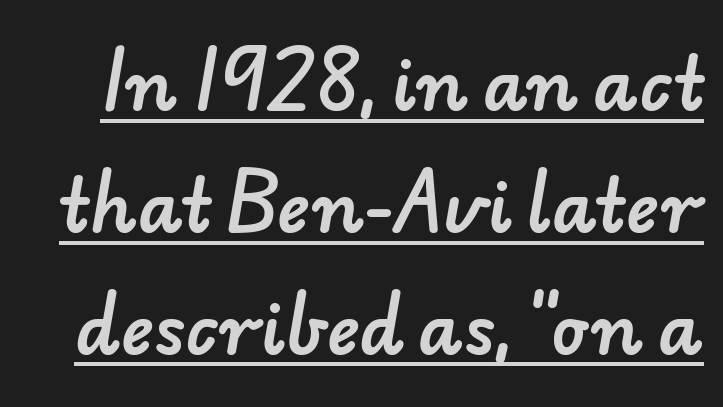
Q: Is the typeface a serif or a sans-serif typeface? A: Sans-serif.
Q: Is the text underlined? A: Yes.
Q: Is the spacing between letters normal or unusually wide? A: Normal.
Q: Width (condensed, normal, or wide)? A: Normal.
Q: Stroke contrast? A: Low.
Q: x-height? A: Small.
Q: Monospaced? A: No.
